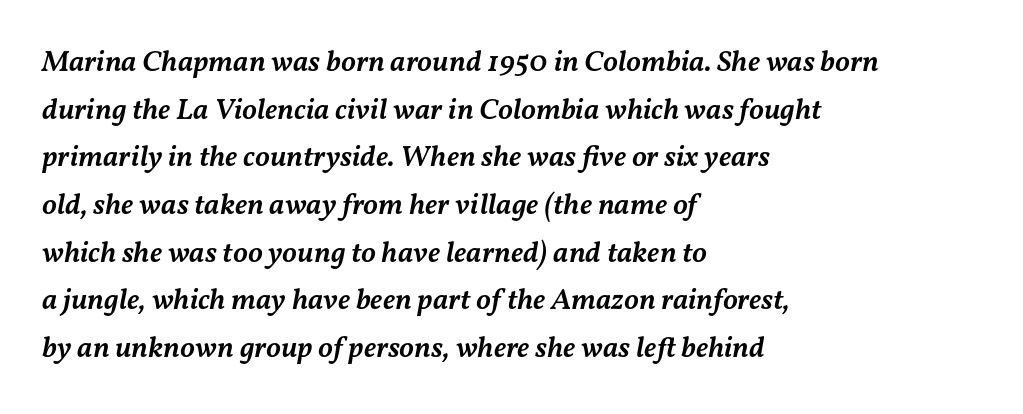
The image shows 30 px semibold type, italic (leaning right); set left-aligned, normal line spacing (1.59x), normal letter spacing, not underlined; medium stroke contrast and a medium x-height.
